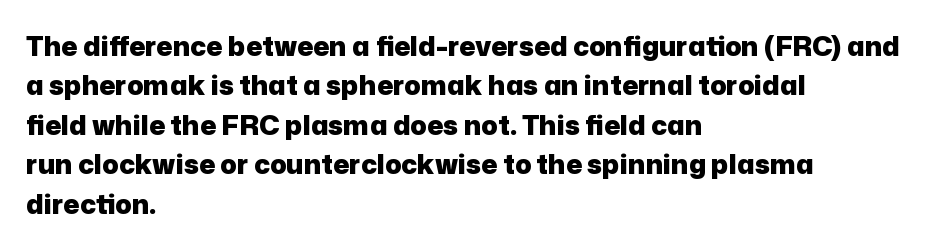
The image shows 27 px bold type, upright; set left-aligned, normal line spacing (1.46x), normal letter spacing, not underlined.
